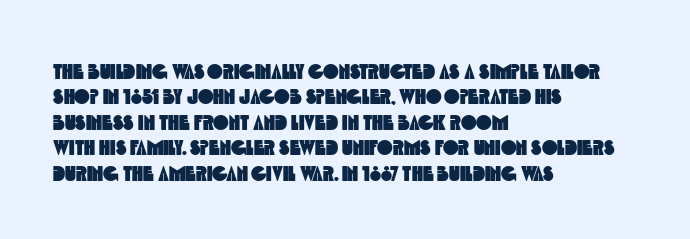
The image shows 21 px text type; set left-aligned, line spacing 1.21x, normal letter spacing, not underlined.
